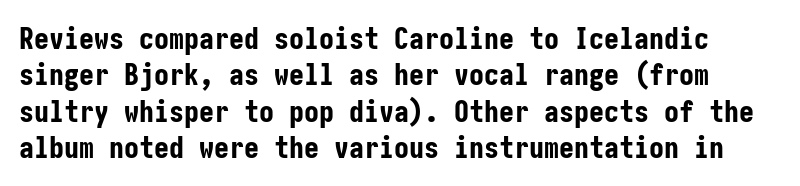
Type without underlining. The letters carry no serifs — their stems end cleanly without finishing strokes. Look at the stroke-to-counter ratio: heavy, a bold. Default kerning and tracking; the words read as compact shapes. Ascenders rise straight up at ninety degrees.
